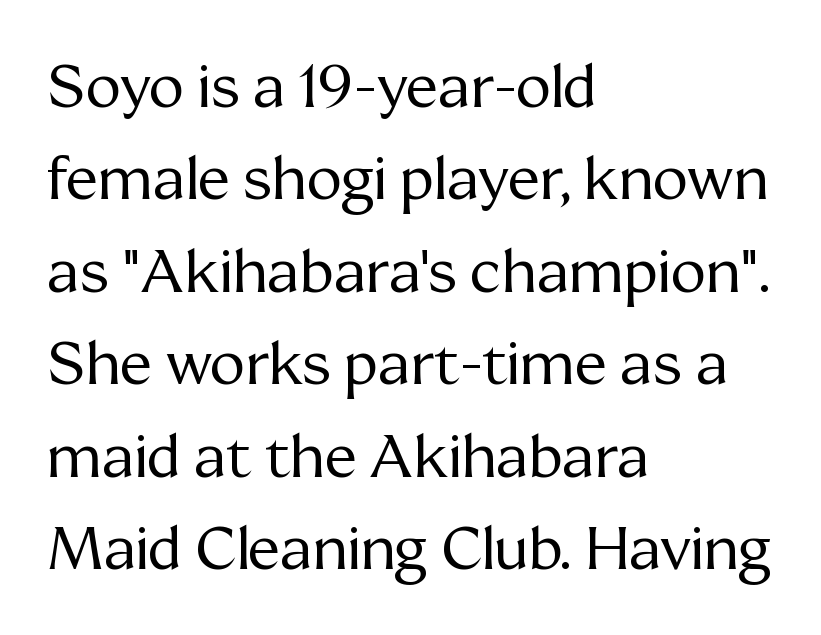
The image shows 60 px regular-weight serif type, upright; set left-aligned, normal line spacing (1.54x), normal letter spacing, not underlined; medium stroke contrast and a medium x-height.
